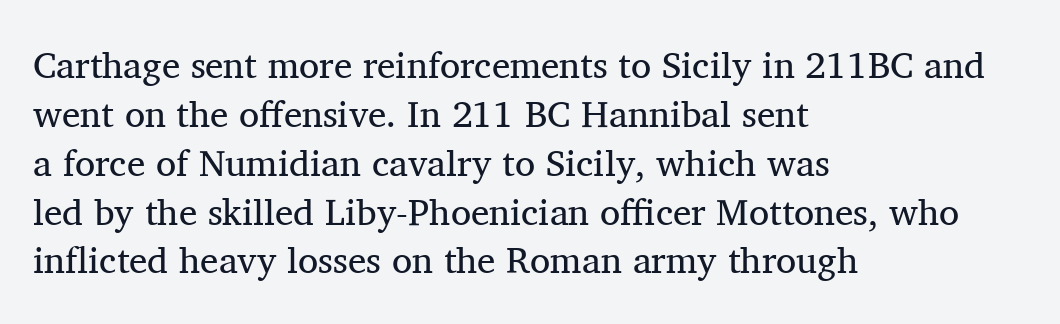
{"serif": "yes", "italic": "no", "bold": "no", "weight": "regular", "width": "normal", "stroke_contrast": "medium", "x_height": "medium", "monospaced": "no", "underline": "no", "align": "left", "line_spacing": "normal", "line_spacing_ratio": 1.32, "letter_spacing": "normal", "letter_spacing_em": 0.0, "glyph_px": 37}
